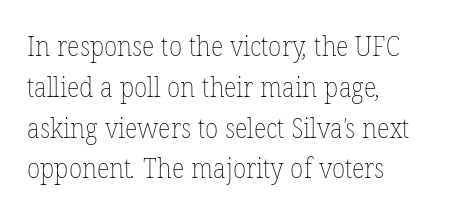
Q: Is the text bold? A: No.
Q: Is the text underlined? A: No.
Q: How is the paragraph aligned? A: Left-aligned.
Q: Is the spacing between letters normal or unusually wide? A: Normal.
Q: Is the spacing between lines tight, normal or loose? A: Normal.
